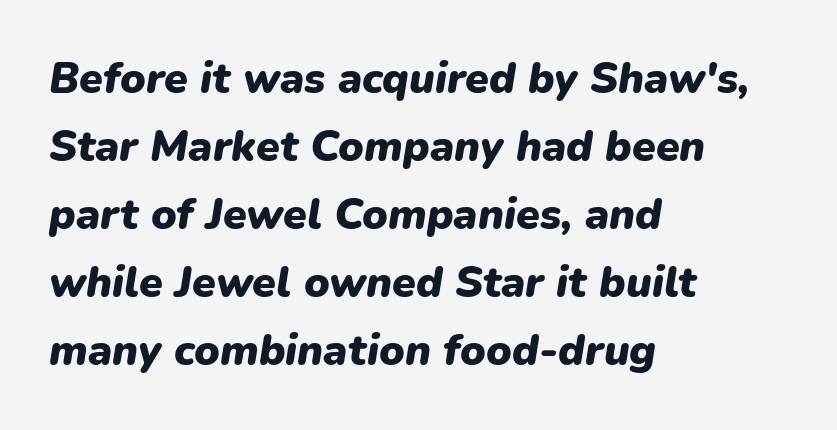
Q: Is the text bold? A: Yes.
Q: Is the text italic (slanted)? A: Yes, it leans right by about 9 degrees.
Q: Is the text underlined? A: No.
Q: How is the paragraph aligned? A: Left-aligned.
Q: Is the spacing between letters normal or unusually wide? A: Normal.
Q: Is the spacing between lines tight, normal or loose? A: Normal.
Q: Width (condensed, normal, or wide)? A: Normal.
Q: Stroke contrast? A: Low.
Q: x-height? A: Medium.
Q: Monospaced? A: No.
